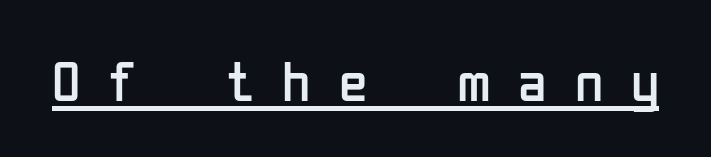
Q: Is the text bold? A: No.
Q: Is the text italic (slanted)? A: No, it is upright.
Q: Is the typeface a serif or a sans-serif typeface? A: Sans-serif.
Q: Is the text underlined? A: Yes.
Q: Is the spacing between letters normal or unusually wide? A: Unusually wide.
Q: Width (condensed, normal, or wide)? A: Condensed.
Q: Stroke contrast? A: Low.
Q: x-height? A: Medium.
Q: Monospaced? A: No.
